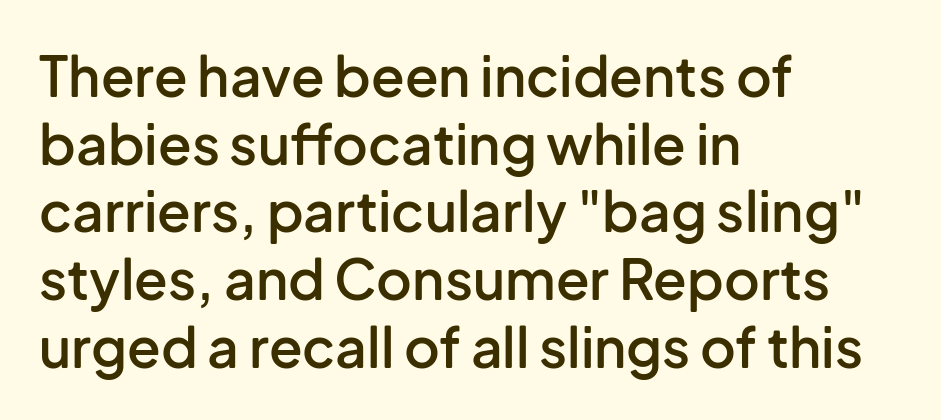
Q: Is the text bold? A: Semi-bold.
Q: Is the text italic (slanted)? A: No, it is upright.
Q: Is the typeface a serif or a sans-serif typeface? A: Sans-serif.
Q: Is the text underlined? A: No.
Q: How is the paragraph aligned? A: Left-aligned.
Q: Is the spacing between letters normal or unusually wide? A: Normal.
Q: Width (condensed, normal, or wide)? A: Normal.
Q: Stroke contrast? A: Low.
Q: x-height? A: Medium.
Q: Monospaced? A: No.
